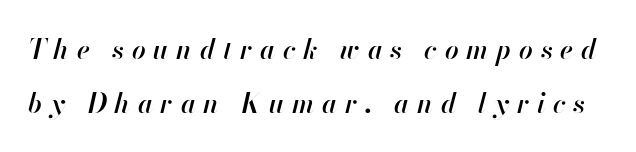
Emphasis-style slanted type is in use. Compared with typical body copy, the letter spacing here is much looser. The font is running at a semibold setting, under full bold. The specimen omits any rule beneath the text block's lines. If you measured baseline to baseline, you'd find a long distance.
